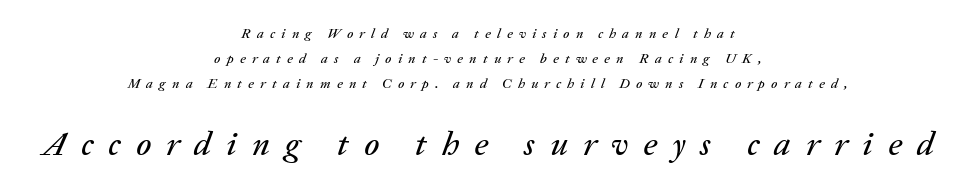
{"italic": "yes", "lean": "right", "slant_degrees": 20, "width": "normal", "stroke_contrast": "low", "x_height": "medium", "monospaced": "no", "underline": "no", "align": "center", "line_spacing_ratio": 1.78, "letter_spacing": "wide", "letter_spacing_em": 0.44, "larger_block": "second", "size_ratio": 2.43, "glyph_px": 34}
